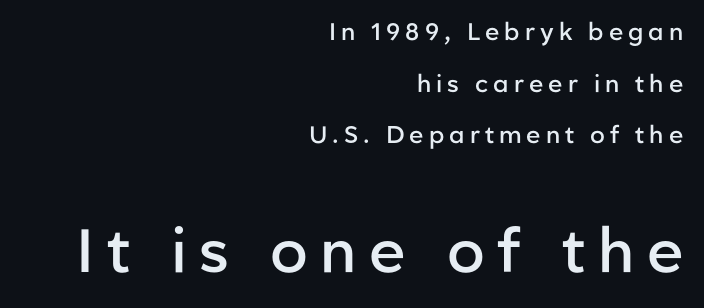
{"serif": "no", "italic": "no", "bold": "semi", "weight": "semibold", "width": "normal", "stroke_contrast": "low", "x_height": "medium", "monospaced": "no", "underline": "no", "align": "right", "line_spacing": "loose", "line_spacing_ratio": 2.15, "letter_spacing": "wide", "letter_spacing_em": 0.21, "larger_block": "second", "size_ratio": 2.54, "glyph_px": 61}
